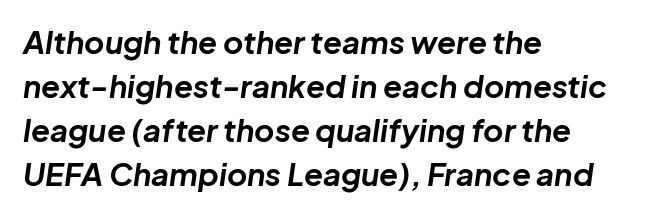
Q: Is the text bold? A: Yes.
Q: Is the text italic (slanted)? A: Yes, it leans right by about 8 degrees.
Q: Is the text underlined? A: No.
Q: How is the paragraph aligned? A: Left-aligned.
Q: Is the spacing between letters normal or unusually wide? A: Normal.
Q: Is the spacing between lines tight, normal or loose? A: Normal.
Q: Width (condensed, normal, or wide)? A: Normal.
Q: Stroke contrast? A: Low.
Q: x-height? A: Medium.
Q: Monospaced? A: No.
